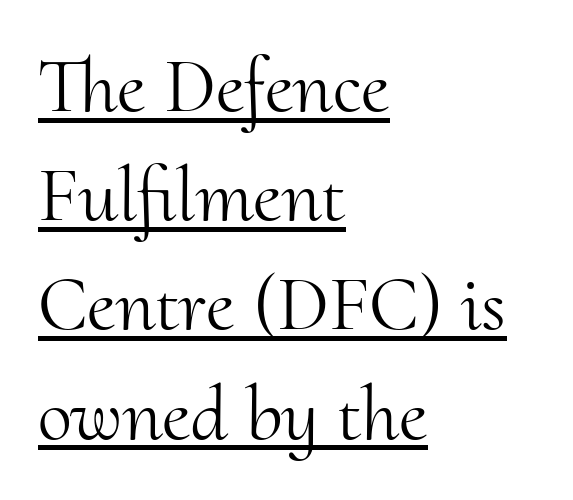
{"serif": "yes", "italic": "no", "bold": "no", "weight": "light", "width": "normal", "stroke_contrast": "medium", "x_height": "small", "monospaced": "no", "underline": "yes", "align": "left", "line_spacing": "normal", "line_spacing_ratio": 1.4, "letter_spacing": "normal", "letter_spacing_em": 0.0, "glyph_px": 78}
